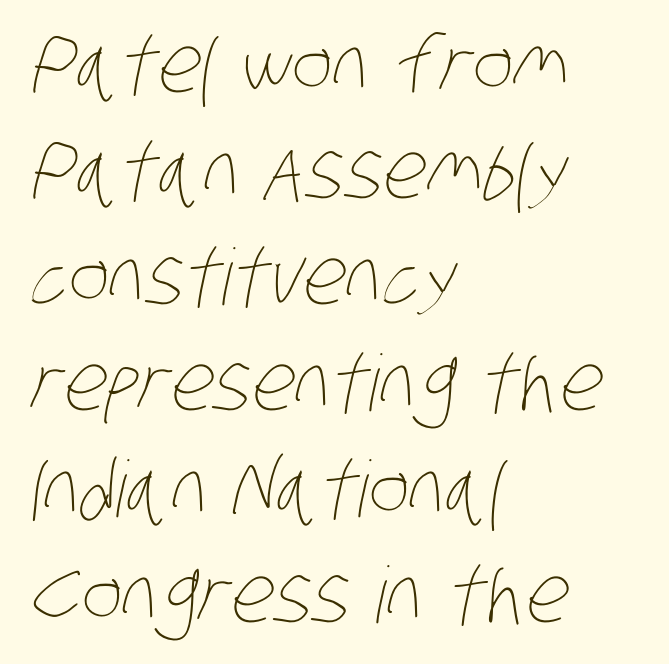
The image shows 78 px thin, condensed type; set left-aligned, normal line spacing (1.36x), normal letter spacing, not underlined; low stroke contrast and a large x-height.
